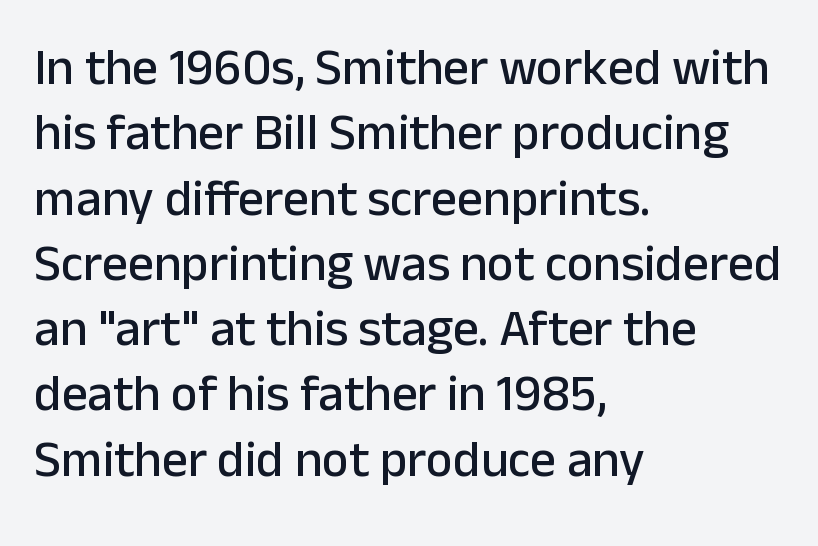
The image shows 51 px sans-serif type, upright; set left-aligned, normal line spacing (1.28x), normal letter spacing, not underlined; low stroke contrast and a medium x-height.
